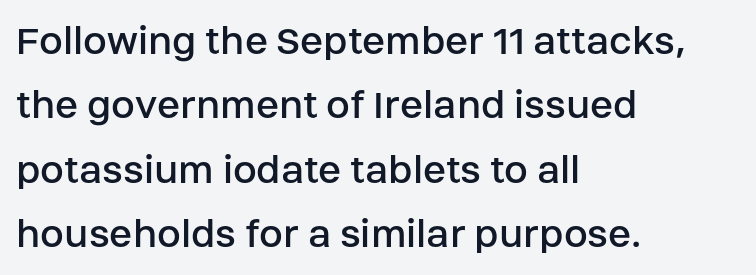
The strip under each line holds only bare page. Compared with typical paragraphs, the rows here are spaced about the same. A typesetter would call this zero additional tracking. If you drew a ruler down the left edge, every line would touch it.
